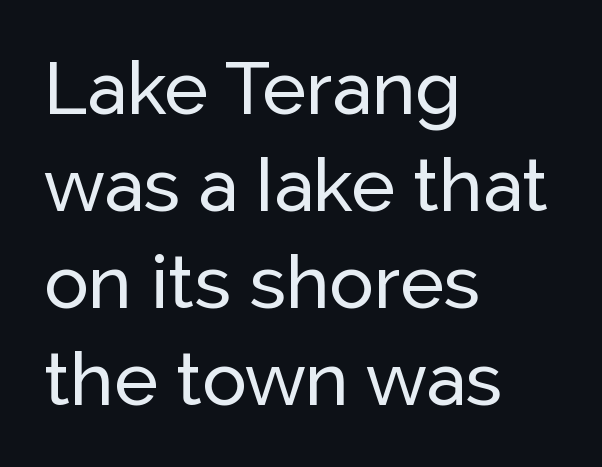
The image shows 74 px sans-serif type, upright; set left-aligned, normal line spacing (1.31x), normal letter spacing, not underlined; low stroke contrast and a medium x-height.
